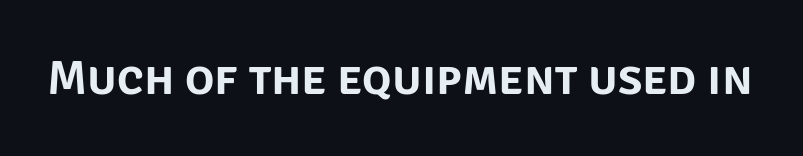
The image shows 49 px sans-serif type, upright; set normal letter spacing, not underlined; low stroke contrast and a large x-height.
